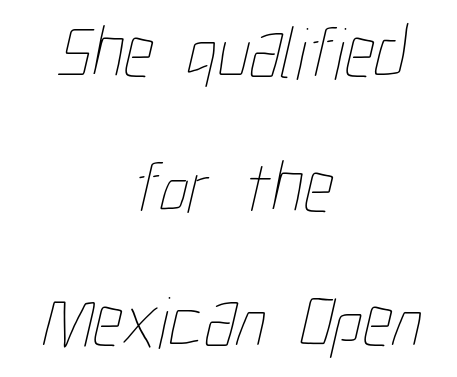
The image shows 74 px thin, condensed type; set centered, line spacing 1.82x, normal letter spacing, not underlined; low stroke contrast and a medium x-height.
